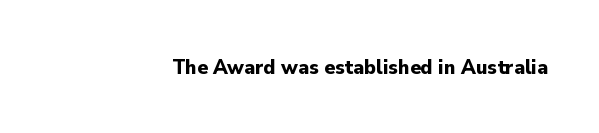
{"italic": "no", "bold": "yes", "underline": "no", "letter_spacing": "normal", "letter_spacing_em": 0.0, "glyph_px": 22}
